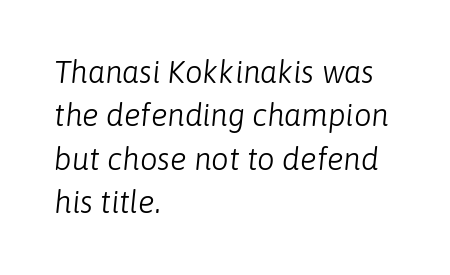
Character widths vary here, with narrow letters taking less room than wide ones. Only glyphs here, with clear space below each row. The rendering keeps characters at their native spacing. The paragraph has a hard left edge and a soft right edge. Does the lettering tilt? It does — this is italic.
